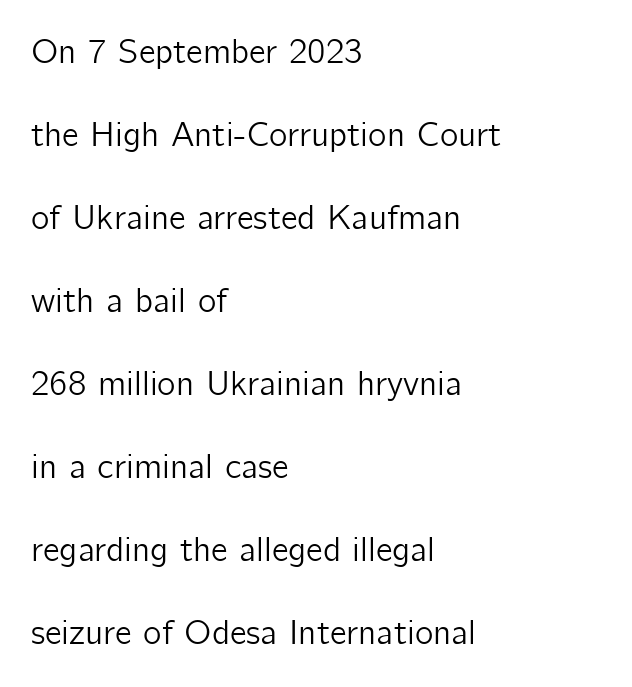
The image shows 35 px sans-serif type, upright; set left-aligned, loose line spacing (2.37x), normal letter spacing, not underlined; low stroke contrast and a medium x-height.
